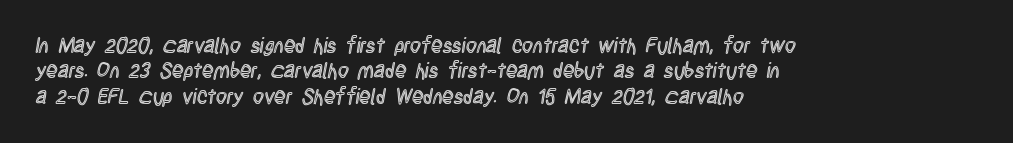
The image shows 21 px text type; set left-aligned, line spacing 1.21x, normal letter spacing, not underlined.
